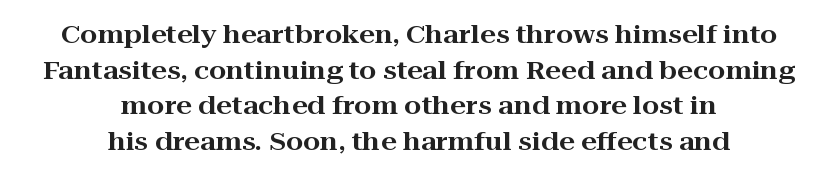
Is the letter spacing exaggerated? No — it looks like the ordinary default. The block of text has a typical density, with ordinary space between rows. Does the copy run flush right? No — it is centered line by line. Each row of text sits above clean, open space. This is roman type, the default non-slanted kind.
